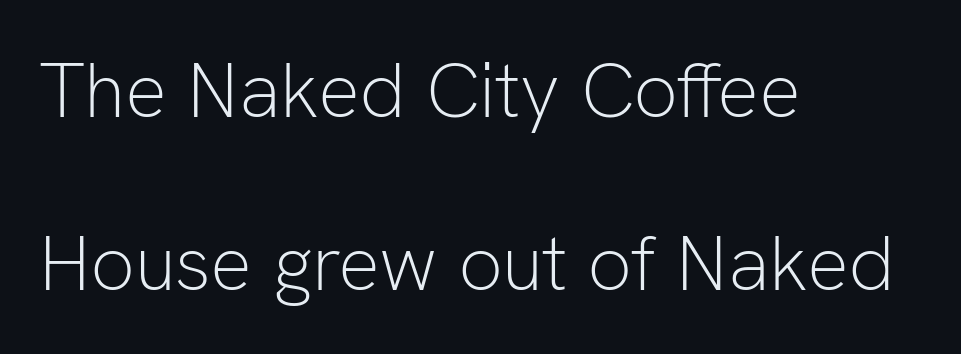
Q: Is the text bold? A: No.
Q: Is the text italic (slanted)? A: No, it is upright.
Q: Is the typeface a serif or a sans-serif typeface? A: Sans-serif.
Q: Is the text underlined? A: No.
Q: How is the paragraph aligned? A: Left-aligned.
Q: Is the spacing between letters normal or unusually wide? A: Normal.
Q: Is the spacing between lines tight, normal or loose? A: Loose.
Q: Width (condensed, normal, or wide)? A: Normal.
Q: Stroke contrast? A: Low.
Q: x-height? A: Medium.
Q: Monospaced? A: No.
